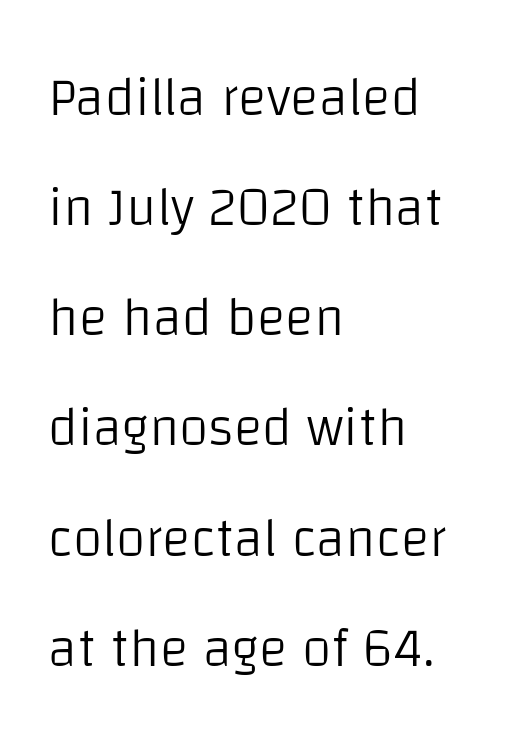
{"serif": "no", "italic": "no", "bold": "no", "weight": "light", "width": "normal", "stroke_contrast": "low", "x_height": "large", "monospaced": "no", "underline": "no", "align": "left", "line_spacing": "loose", "line_spacing_ratio": 2.04, "letter_spacing": "normal", "letter_spacing_em": 0.0, "glyph_px": 54}
